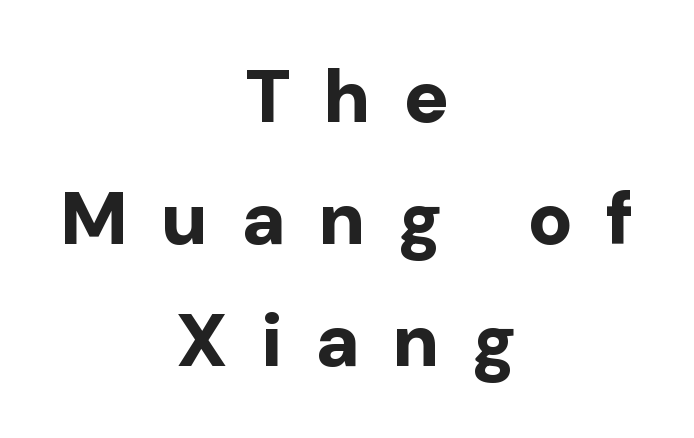
The image shows 75 px bold sans-serif type, upright; set centered, normal line spacing (1.63x), unusually wide letter spacing (+0.44 em), not underlined; low stroke contrast and a medium x-height.
